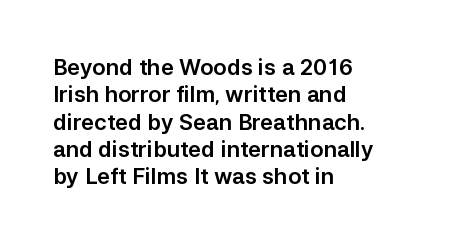
The lines are quadded left. Bare-footed words on every line. Notice how the stems are strictly vertical — no italics here. The gaps between neighbouring characters are ordinary and unremarkable.
